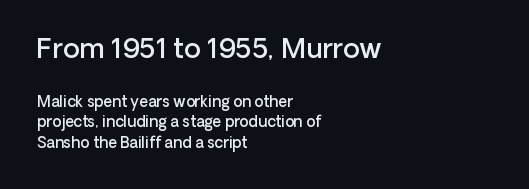
Q: Is the text bold? A: Semi-bold.
Q: Is the text italic (slanted)? A: No, it is upright.
Q: Is the text underlined? A: No.
Q: How is the paragraph aligned? A: Left-aligned.
Q: Is the spacing between letters normal or unusually wide? A: Normal.
Q: Is the spacing between lines tight, normal or loose? A: Normal.
Q: Which block of text is set in a larger size, the first (top) or the second (bottom)? A: The first (top) one.
